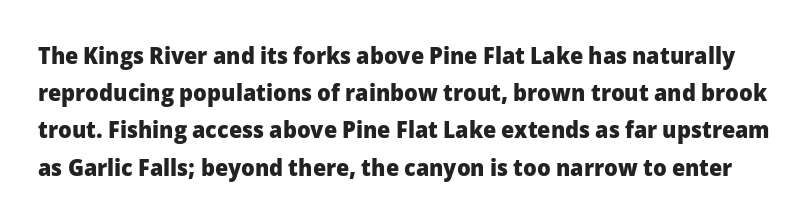
The image shows 24 px bold type, upright; set normal line spacing (1.55x), normal letter spacing, not underlined.
